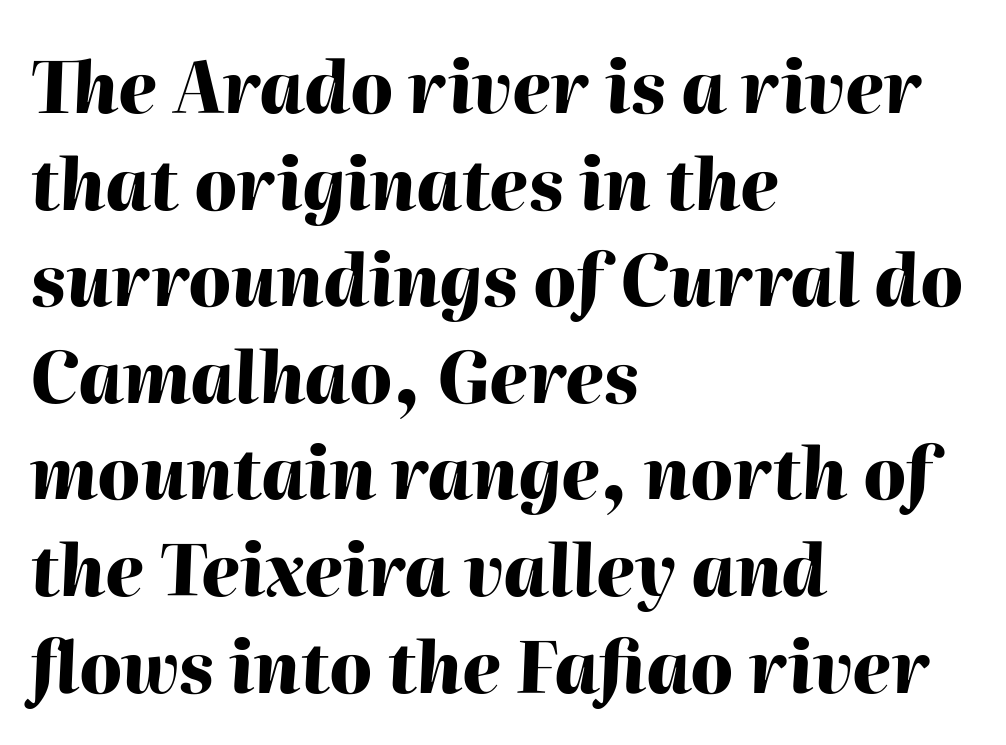
Q: Is the text bold? A: Yes.
Q: Is the text italic (slanted)? A: Yes, it leans right by about 2 degrees.
Q: Is the text underlined? A: No.
Q: How is the paragraph aligned? A: Left-aligned.
Q: Is the spacing between letters normal or unusually wide? A: Normal.
Q: Is the spacing between lines tight, normal or loose? A: Normal.
Q: Width (condensed, normal, or wide)? A: Normal.
Q: Stroke contrast? A: High.
Q: x-height? A: Medium.
Q: Monospaced? A: No.
